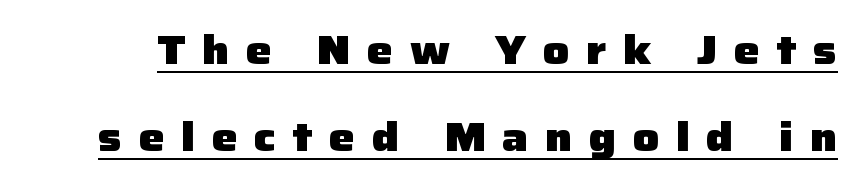
{"serif": "no", "italic": "no", "bold": "yes", "weight": "heavy", "width": "normal", "stroke_contrast": "low", "x_height": "medium", "monospaced": "no", "underline": "yes", "line_spacing": "loose", "line_spacing_ratio": 2.13, "letter_spacing": "wide", "letter_spacing_em": 0.4, "glyph_px": 41}
